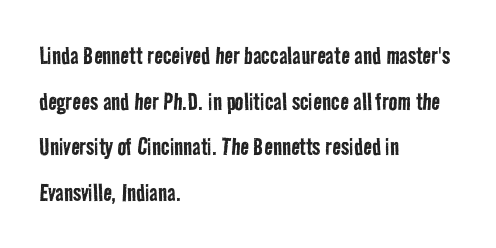
The image shows 29 px regular-weight, condensed sans-serif type; set left-aligned, normal line spacing (1.57x), normal letter spacing, not underlined; low stroke contrast and a medium x-height.
